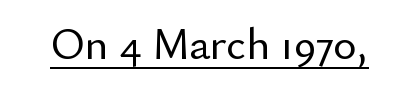
The image shows 44 px sans-serif type, upright; set normal letter spacing, underlined; low stroke contrast and a small x-height.
